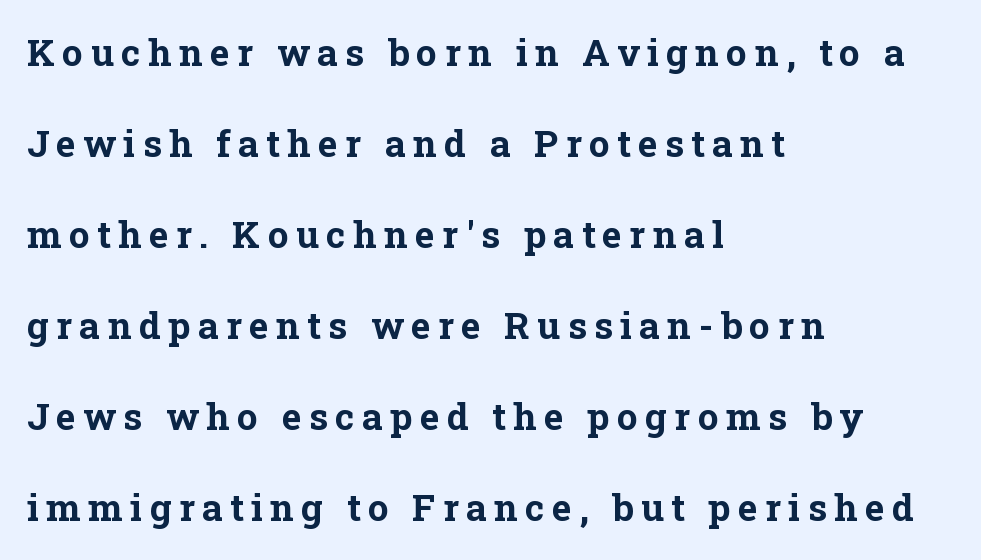
The image shows 37 px bold serif type, upright; set left-aligned, loose line spacing (2.46x), unusually wide letter spacing (+0.2 em), not underlined; low stroke contrast and a medium x-height.
